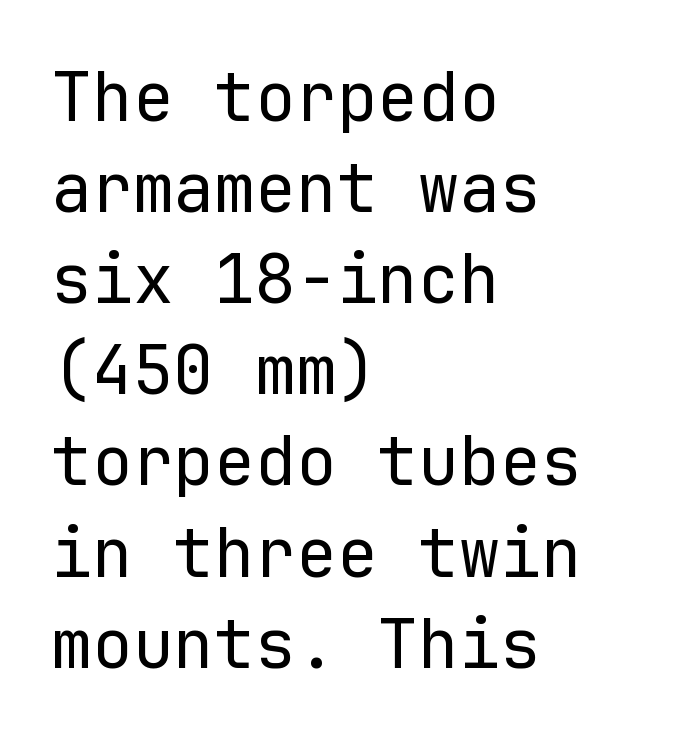
The image shows 68 px regular-weight sans-serif type, upright, monospaced; set left-aligned, normal line spacing (1.34x), normal letter spacing, not underlined; low stroke contrast and a medium x-height.
